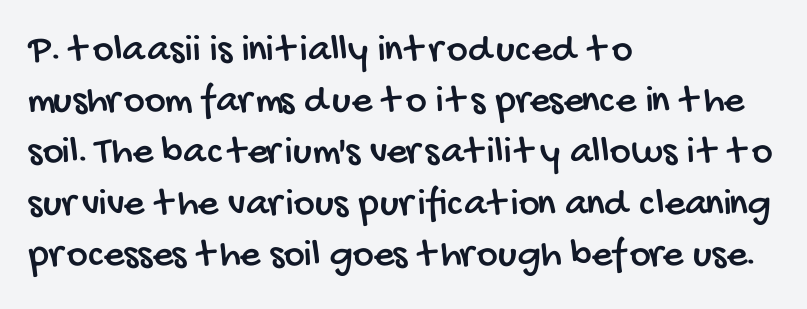
Typographically, this falls in the sans-serif category. Varying glyph widths throughout — classic text-font behaviour. Normally led — the rows are evenly, conventionally spaced. Short and long lines alike share a common starting point at left. A clean baseline with only descenders dipping below it. The gaps between neighbouring characters are ordinary and unremarkable.
